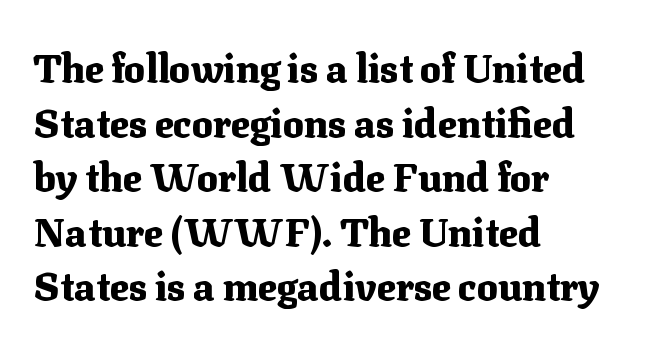
{"serif": "yes", "italic": "no", "bold": "yes", "weight": "heavy", "width": "normal", "stroke_contrast": "medium", "x_height": "medium", "monospaced": "no", "underline": "no", "align": "left", "line_spacing": "normal", "line_spacing_ratio": 1.4, "letter_spacing": "normal", "letter_spacing_em": 0.0, "glyph_px": 39}
